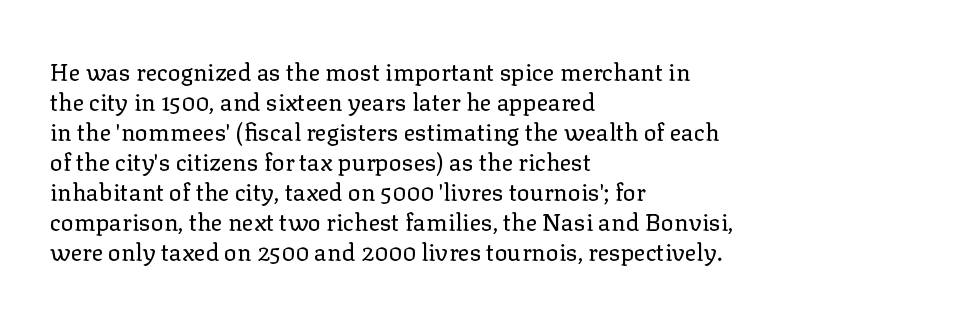
Q: Is the text bold? A: No.
Q: Is the text italic (slanted)? A: No, it is upright.
Q: Is the text underlined? A: No.
Q: How is the paragraph aligned? A: Left-aligned.
Q: Is the spacing between letters normal or unusually wide? A: Normal.
Q: Is the spacing between lines tight, normal or loose? A: Normal.
